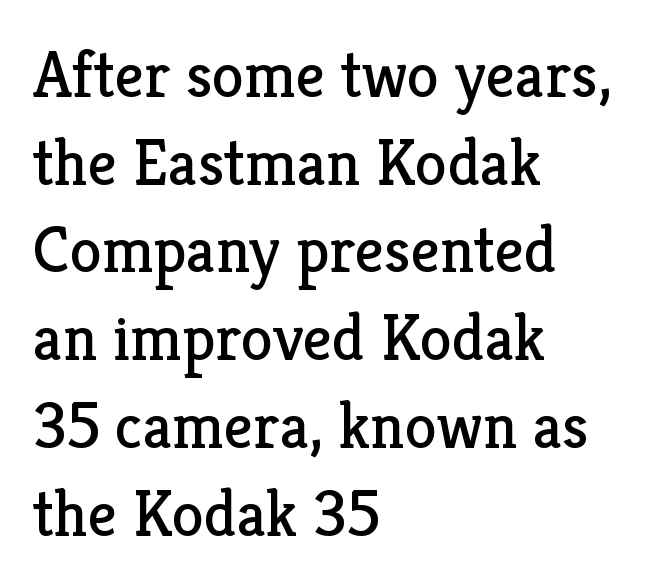
A clean baseline with only descenders dipping below it. The face used here is proportionally spaced, like ordinary book or web type. The typography opts for an upright posture over an oblique one. Each line starts at the same left margin while the right side varies. The horizontal fit of the characters is conventional and even. Is the stroke heavy? The answer is a plain regular-or-lighter.
